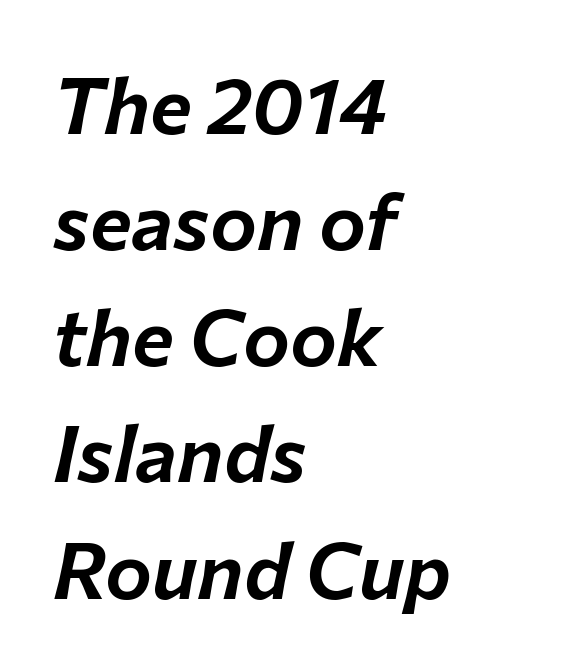
Q: Is the text italic (slanted)? A: Yes, it leans right by about 12 degrees.
Q: Is the text underlined? A: No.
Q: How is the paragraph aligned? A: Left-aligned.
Q: Is the spacing between letters normal or unusually wide? A: Normal.
Q: Is the spacing between lines tight, normal or loose? A: Normal.
Q: Width (condensed, normal, or wide)? A: Normal.
Q: Stroke contrast? A: Low.
Q: x-height? A: Medium.
Q: Monospaced? A: No.
